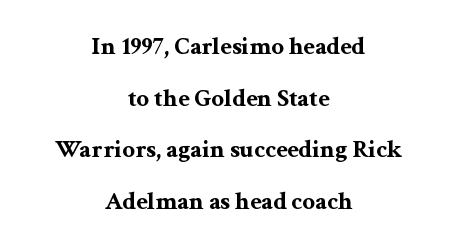
Q: Is the text bold? A: Yes.
Q: Is the text italic (slanted)? A: No, it is upright.
Q: Is the text underlined? A: No.
Q: How is the paragraph aligned? A: Centered.
Q: Is the spacing between letters normal or unusually wide? A: Normal.
Q: Is the spacing between lines tight, normal or loose? A: Loose.
